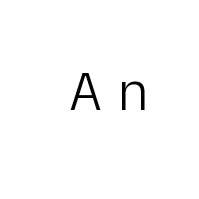
The image shows 58 px light sans-serif type, upright; set unusually wide letter spacing (+0.27 em), not underlined; low stroke contrast and a medium x-height.
